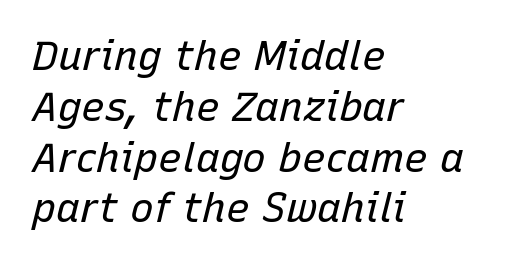
{"italic": "yes", "lean": "right", "slant_degrees": 15, "bold": "no", "weight": "regular", "width": "normal", "stroke_contrast": "low", "x_height": "medium", "monospaced": "no", "underline": "no", "align": "left", "line_spacing": "normal", "line_spacing_ratio": 1.27, "letter_spacing": "normal", "letter_spacing_em": 0.0, "glyph_px": 40}
